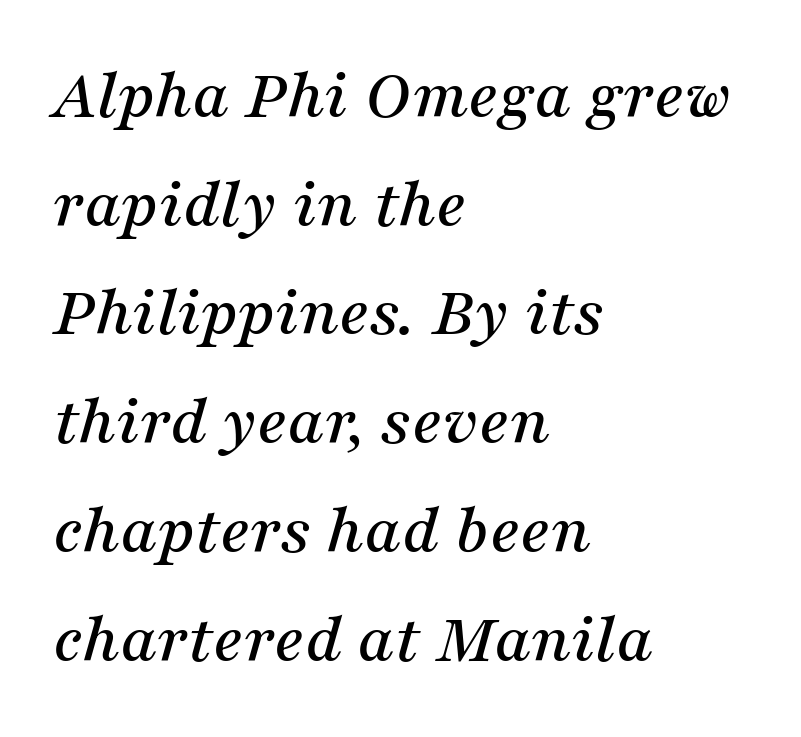
Q: Is the text italic (slanted)? A: Yes, it leans right by about 16 degrees.
Q: Is the typeface a serif or a sans-serif typeface? A: Serif.
Q: Is the text underlined? A: No.
Q: How is the paragraph aligned? A: Left-aligned.
Q: Is the spacing between letters normal or unusually wide? A: Normal.
Q: Is the spacing between lines tight, normal or loose? A: Normal.
Q: Width (condensed, normal, or wide)? A: Normal.
Q: Stroke contrast? A: Medium.
Q: x-height? A: Medium.
Q: Monospaced? A: No.
